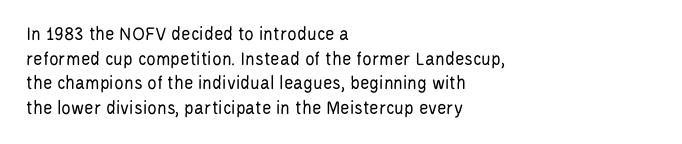
{"italic": "no", "bold": "no", "underline": "no", "align": "left", "line_spacing_ratio": 1.23, "letter_spacing": "normal", "letter_spacing_em": 0.0, "glyph_px": 20}
